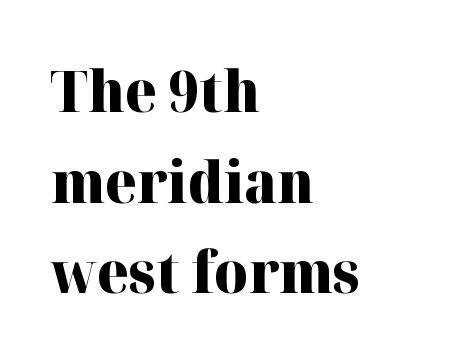
The image shows 57 px heavy serif type, upright; set left-aligned, normal line spacing (1.59x), normal letter spacing, not underlined; high stroke contrast and a medium x-height.
